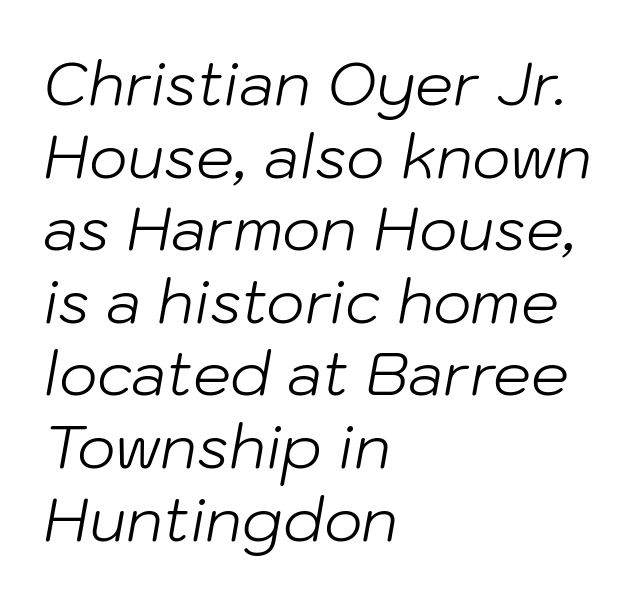
{"italic": "yes", "lean": "right", "slant_degrees": 10, "bold": "no", "weight": "light", "width": "normal", "stroke_contrast": "low", "x_height": "medium", "monospaced": "no", "underline": "no", "align": "left", "line_spacing_ratio": 1.21, "letter_spacing": "normal", "letter_spacing_em": 0.0, "glyph_px": 60}
